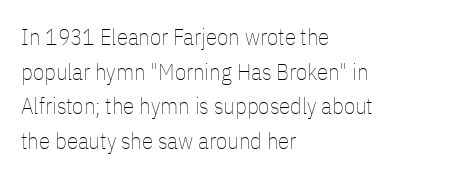
Q: Is the text bold? A: No.
Q: Is the text italic (slanted)? A: No, it is upright.
Q: Is the text underlined? A: No.
Q: How is the paragraph aligned? A: Left-aligned.
Q: Is the spacing between letters normal or unusually wide? A: Normal.
Q: Is the spacing between lines tight, normal or loose? A: Normal.
